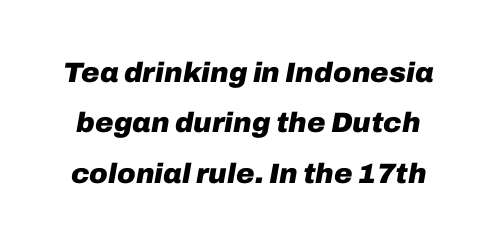
Glyph-to-glyph distance matches everyday printed text. Thick stems and heavy bowls — unmistakably bold. Spacing verdict: proportional, widths tailored to each character. The axis of the letterforms is tilted away from vertical. Beneath every word, the page is bare.
